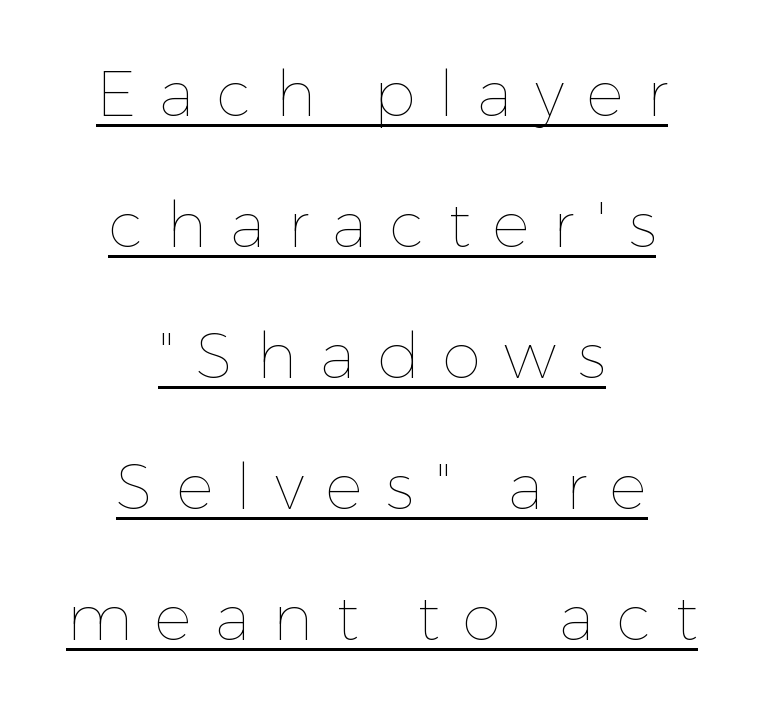
Nothing heavy about these letters — not bold at all. A great deal of white space separates one row of letters from the next. The lettering holds an erect, upright posture throughout. The passage shown is underscored from start to finish. Each letter keeps its own natural width here, so spacing adapts to shape.
